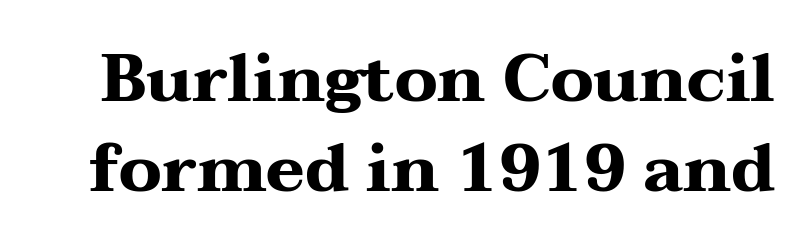
{"serif": "yes", "italic": "no", "bold": "yes", "weight": "heavy", "width": "wide", "stroke_contrast": "medium", "x_height": "medium", "monospaced": "no", "underline": "no", "line_spacing": "normal", "line_spacing_ratio": 1.37, "letter_spacing": "normal", "letter_spacing_em": 0.0, "glyph_px": 66}
